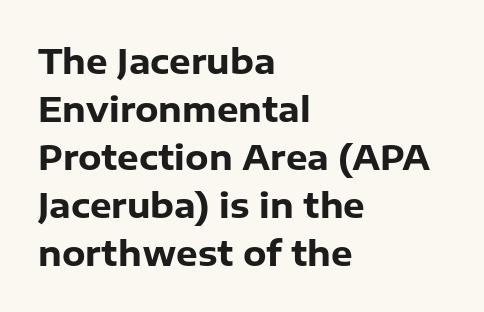
Q: Is the text bold? A: Yes.
Q: Is the text italic (slanted)? A: No, it is upright.
Q: Is the typeface a serif or a sans-serif typeface? A: Sans-serif.
Q: Is the text underlined? A: No.
Q: How is the paragraph aligned? A: Left-aligned.
Q: Is the spacing between letters normal or unusually wide? A: Normal.
Q: Is the spacing between lines tight, normal or loose? A: Normal.
Q: Width (condensed, normal, or wide)? A: Normal.
Q: Stroke contrast? A: Low.
Q: x-height? A: Medium.
Q: Monospaced? A: No.
